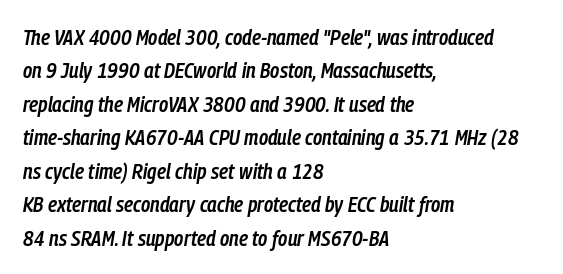
Q: Is the text bold? A: Semi-bold.
Q: Is the text italic (slanted)? A: Yes, it leans right by about 9 degrees.
Q: Is the text underlined? A: No.
Q: How is the paragraph aligned? A: Left-aligned.
Q: Is the spacing between letters normal or unusually wide? A: Normal.
Q: Is the spacing between lines tight, normal or loose? A: Normal.
